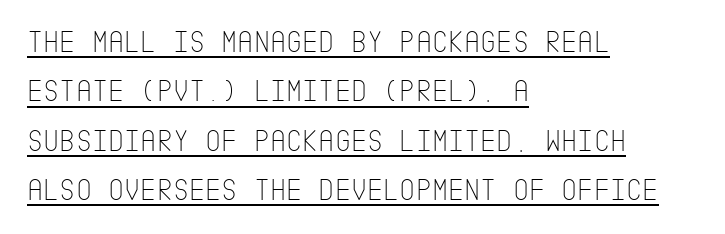
The image shows 31 px thin, condensed sans-serif type, upright; set left-aligned, normal line spacing (1.59x), normal letter spacing, underlined; low stroke contrast and a large x-height.
